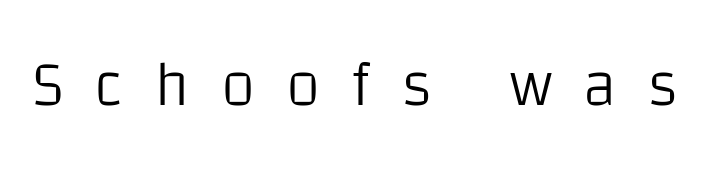
{"serif": "no", "italic": "no", "bold": "no", "weight": "light", "width": "normal", "stroke_contrast": "low", "x_height": "large", "monospaced": "no", "underline": "no", "letter_spacing": "wide", "letter_spacing_em": 0.49, "glyph_px": 63}
